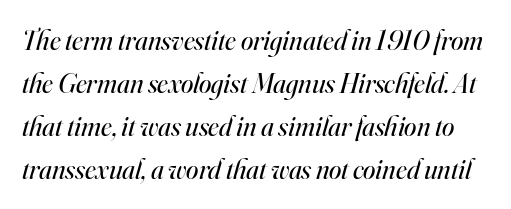
The image shows 28 px regular-weight serif type, italic (leaning right); set normal line spacing (1.53x), normal letter spacing, not underlined; high stroke contrast and a small x-height.
